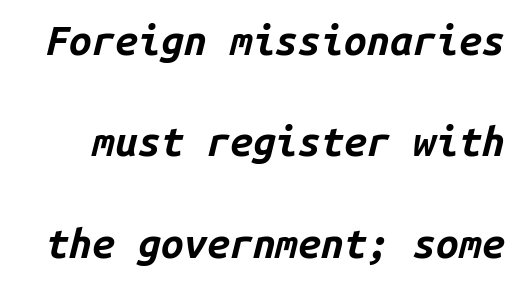
Q: Is the text bold? A: Yes.
Q: Is the text italic (slanted)? A: Yes, it leans right by about 14 degrees.
Q: Is the text underlined? A: No.
Q: Is the spacing between letters normal or unusually wide? A: Normal.
Q: Is the spacing between lines tight, normal or loose? A: Loose.
Q: Width (condensed, normal, or wide)? A: Normal.
Q: Stroke contrast? A: Low.
Q: x-height? A: Medium.
Q: Monospaced? A: Yes.
